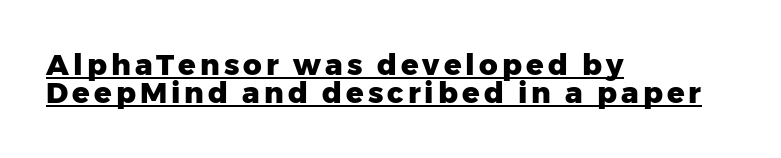
The image shows 29 px heavy sans-serif type, upright; set left-aligned, tight line spacing (0.98x), underlined; low stroke contrast and a medium x-height.
